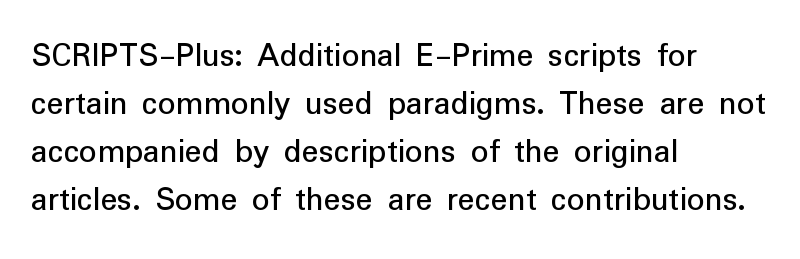
{"serif": "no", "italic": "no", "width": "normal", "stroke_contrast": "low", "x_height": "medium", "monospaced": "no", "underline": "no", "align": "left", "line_spacing": "normal", "line_spacing_ratio": 1.37, "letter_spacing": "normal", "letter_spacing_em": 0.0, "glyph_px": 35}
